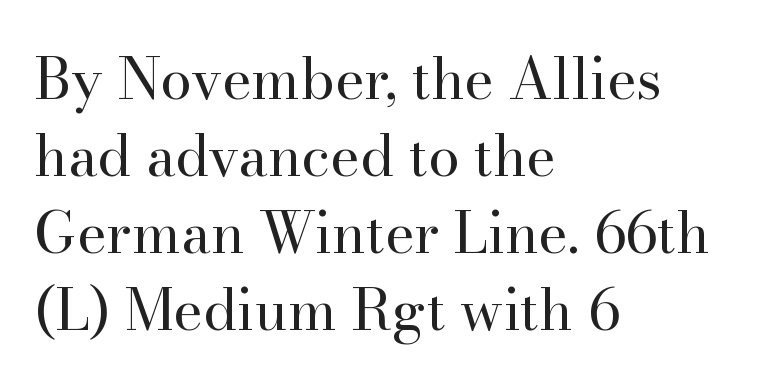
Q: Is the text bold? A: No.
Q: Is the text italic (slanted)? A: No, it is upright.
Q: Is the typeface a serif or a sans-serif typeface? A: Serif.
Q: Is the text underlined? A: No.
Q: How is the paragraph aligned? A: Left-aligned.
Q: Is the spacing between letters normal or unusually wide? A: Normal.
Q: Is the spacing between lines tight, normal or loose? A: Normal.
Q: Width (condensed, normal, or wide)? A: Normal.
Q: Stroke contrast? A: High.
Q: x-height? A: Small.
Q: Monospaced? A: No.
